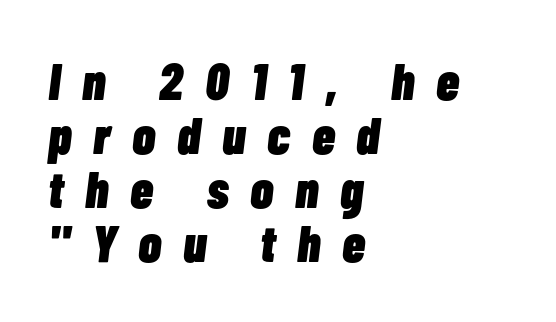
The image shows 52 px heavy, condensed type, italic (leaning right); set left-aligned, tight line spacing (1.04x), unusually wide letter spacing (+0.42 em), not underlined; low stroke contrast and a medium x-height.
